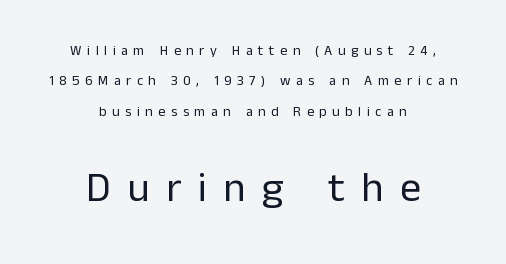
Here the designer chose a conventional face with non-uniform glyph widths. Inter-character spacing is expanded well beyond the font's built-in metrics. Scale increases going downward across the two blocks. Vertically, the passage feels expansive, rows floating well apart. It's the straight-up-and-down kind of type.
